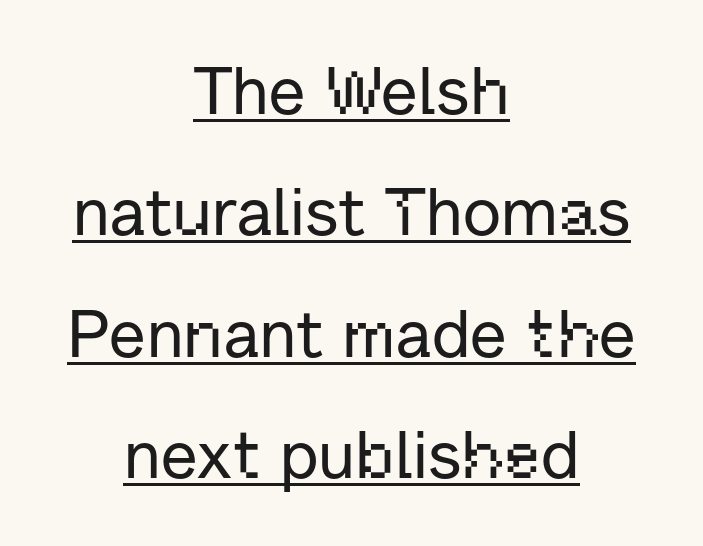
The letters advance in unequal steps, a hallmark of proportional type. The lettering is marked with a stroke running underneath it. The face used here is a sans, in the tradition of grotesques and geometrics. Honestly, the letter spacing is just normal — you wouldn't notice it.
